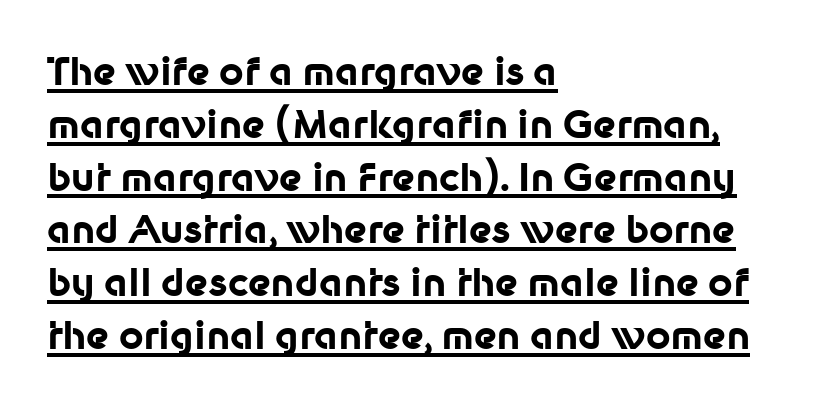
Leading: standard. Rendered with straight, roman letterforms. Layout note: lines flush left. Does a line run under the words? Yes, clearly.
